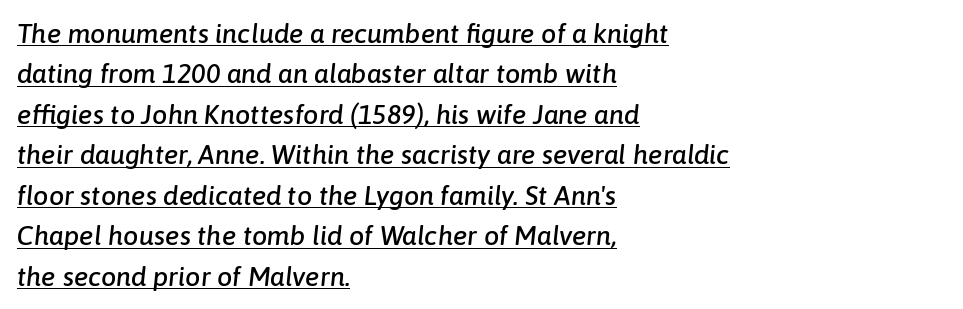
The image shows 27 px text type, italic (leaning right); set left-aligned, normal line spacing (1.5x), normal letter spacing, underlined.
